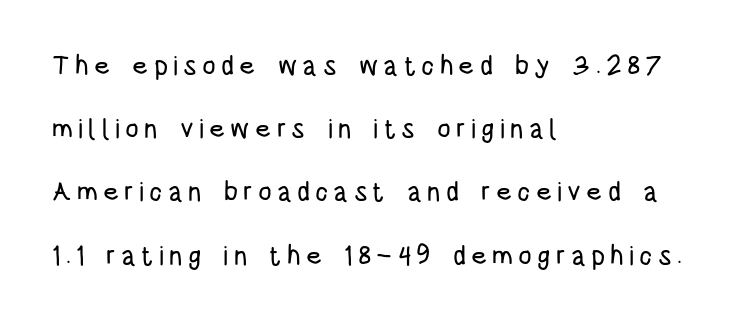
Check the space under the baseline: it is left empty. A classic flush-left, rag-right setting is used for this passage. Reading down the column, the eye jumps a long way to each next line. The lettering holds an erect, upright posture throughout.
